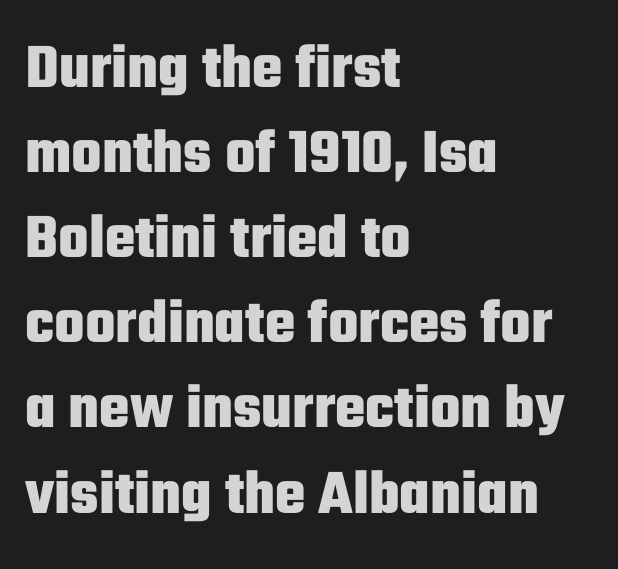
The image shows 64 px heavy, condensed sans-serif type, upright; set left-aligned, normal line spacing (1.33x), normal letter spacing, not underlined; low stroke contrast and a medium x-height.
